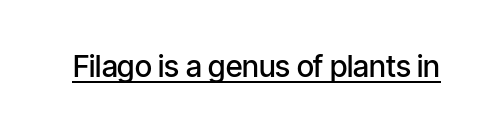
Q: Is the text bold? A: Semi-bold.
Q: Is the text italic (slanted)? A: No, it is upright.
Q: Is the typeface a serif or a sans-serif typeface? A: Sans-serif.
Q: Is the text underlined? A: Yes.
Q: Is the spacing between letters normal or unusually wide? A: Normal.
Q: Width (condensed, normal, or wide)? A: Condensed.
Q: Stroke contrast? A: Low.
Q: x-height? A: Medium.
Q: Monospaced? A: No.
